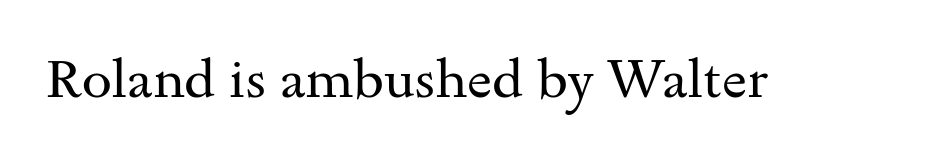
Q: Is the text bold? A: No.
Q: Is the text italic (slanted)? A: No, it is upright.
Q: Is the typeface a serif or a sans-serif typeface? A: Serif.
Q: Is the text underlined? A: No.
Q: Is the spacing between letters normal or unusually wide? A: Normal.
Q: Width (condensed, normal, or wide)? A: Wide.
Q: Stroke contrast? A: Medium.
Q: x-height? A: Small.
Q: Monospaced? A: No.
